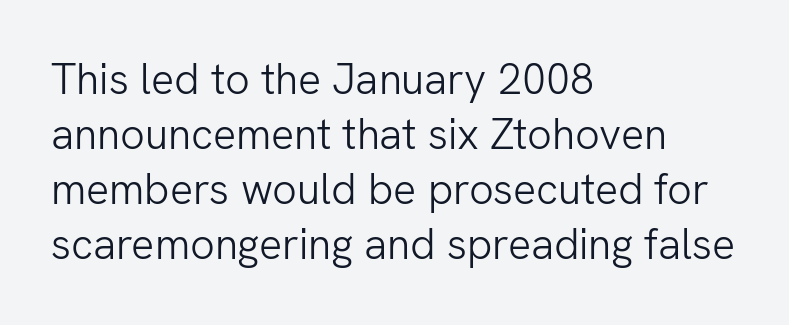
The image shows 43 px light sans-serif type, upright; set left-aligned, normal line spacing (1.28x), normal letter spacing, not underlined; low stroke contrast and a medium x-height.
